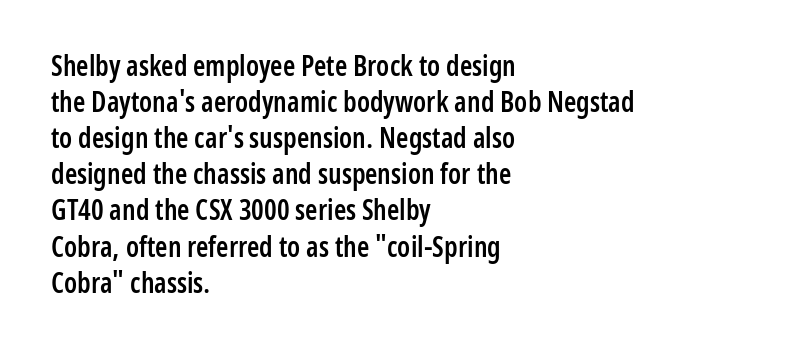
The lettering holds an erect, upright posture throughout. Beneath every word, the page is bare. In terms of letterspacing, this is plain default setting. What's the leading like? Ordinary, nothing unusual.
